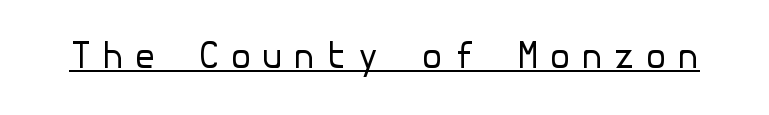
Unlike italic type, these characters show no tilt at all. The horizontal fit of the characters is loose and conspicuously gappy. This is underlined copy, the kind a proofreader might mark for attention. The typesetting does not lean heavy: it is not bold.
